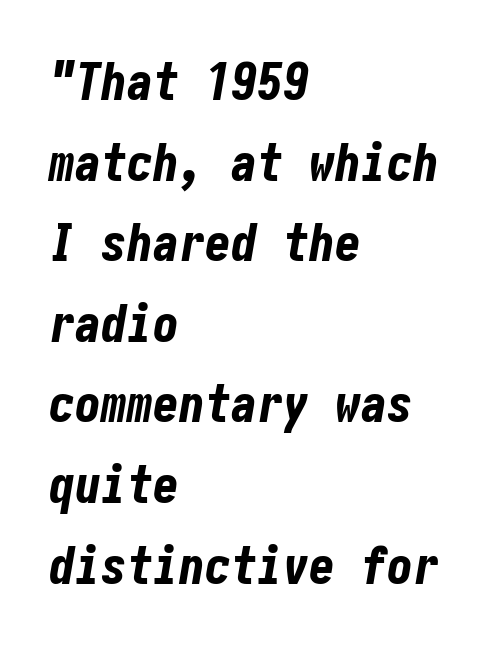
{"italic": "yes", "lean": "right", "slant_degrees": 10, "bold": "yes", "weight": "bold", "width": "condensed", "stroke_contrast": "low", "x_height": "medium", "underline": "no", "align": "left", "line_spacing": "normal", "line_spacing_ratio": 1.55, "letter_spacing": "normal", "letter_spacing_em": 0.0, "glyph_px": 52}
